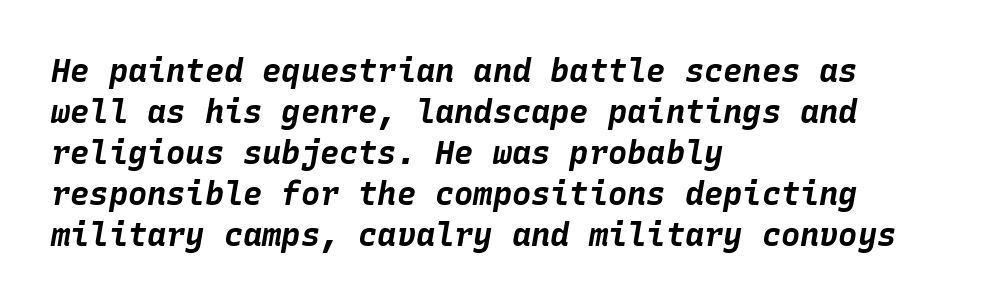
Every character here occupies the same horizontal width, giving the sample a typewriter-like rhythm. There is no visible air inserted between adjacent glyphs. Regarding leading, the lines here are spaced in the standard way. Notice how the stems are inclined rather than vertical — that's the hallmark of italics. The characters look thick and weighty, a clear bold.
